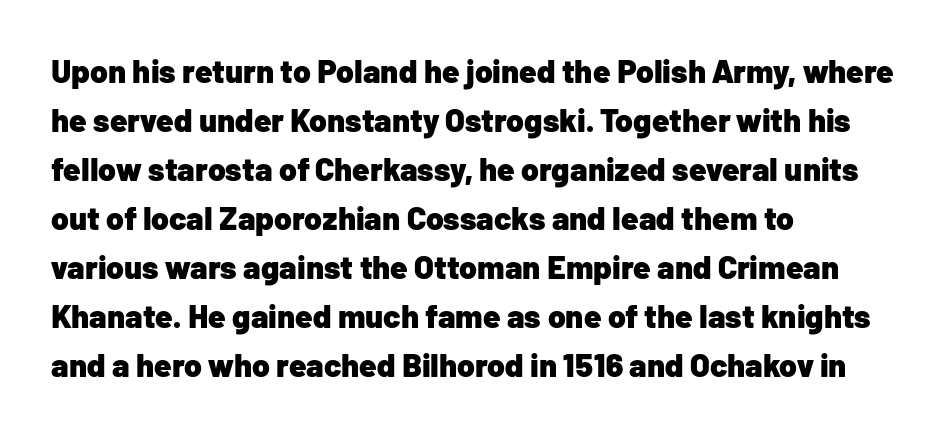
The image shows 32 px heavy sans-serif type, upright; set left-aligned, normal line spacing (1.53x), normal letter spacing, not underlined; low stroke contrast and a medium x-height.
